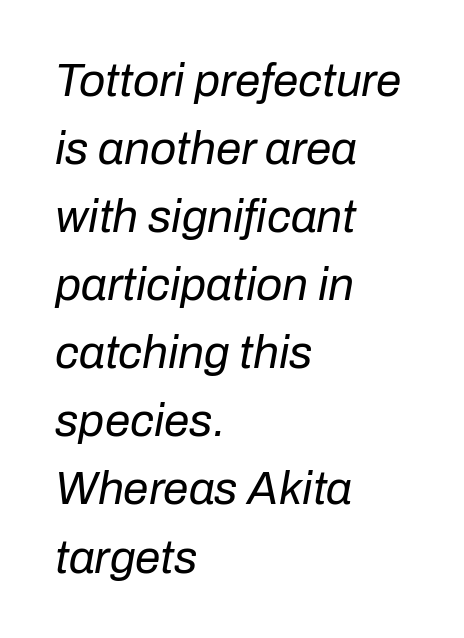
This is oblique type, the kind used for emphasis or titles. The rows are spaced the way most documents space them. The horizontal fit of the characters is conventional and even. Stroke mass is kept to a normal reading level or below. A classic flush-left, rag-right setting is used for this passage.
